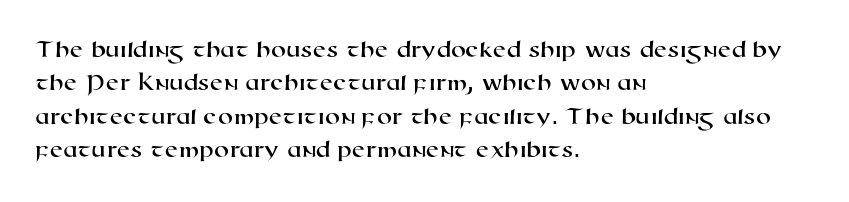
{"underline": "no", "align": "left", "line_spacing": "normal", "line_spacing_ratio": 1.39, "letter_spacing": "normal", "letter_spacing_em": 0.0, "glyph_px": 24}
